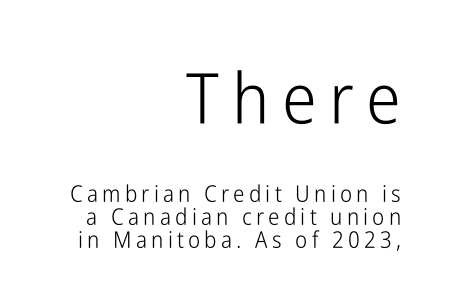
{"serif": "no", "italic": "no", "bold": "no", "weight": "light", "width": "condensed", "stroke_contrast": "low", "x_height": "medium", "monospaced": "no", "underline": "no", "align": "right", "line_spacing": "tight", "line_spacing_ratio": 1.0, "larger_block": "first", "size_ratio": 3.04, "glyph_px": 70}
